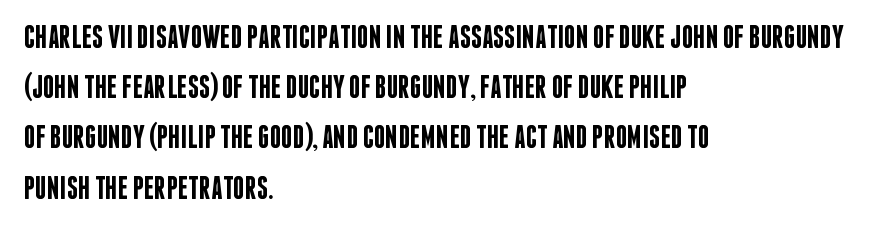
{"serif": "no", "italic": "no", "bold": "semi", "weight": "semibold", "width": "condensed", "stroke_contrast": "low", "x_height": "large", "monospaced": "no", "underline": "no", "align": "left", "line_spacing": "normal", "line_spacing_ratio": 1.57, "letter_spacing": "normal", "letter_spacing_em": 0.0, "glyph_px": 32}
